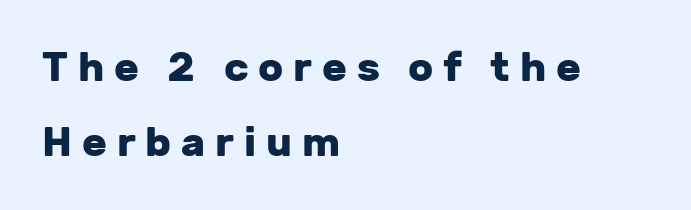
Q: Is the text bold? A: Yes.
Q: Is the text italic (slanted)? A: No, it is upright.
Q: Is the typeface a serif or a sans-serif typeface? A: Sans-serif.
Q: Is the text underlined? A: No.
Q: How is the paragraph aligned? A: Left-aligned.
Q: Is the spacing between letters normal or unusually wide? A: Unusually wide.
Q: Width (condensed, normal, or wide)? A: Normal.
Q: Stroke contrast? A: Low.
Q: x-height? A: Medium.
Q: Monospaced? A: No.
